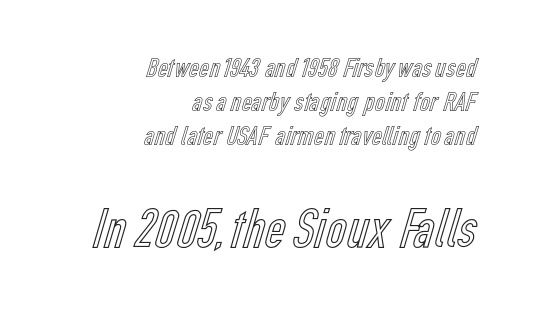
Q: Is the text italic (slanted)? A: Yes.
Q: Is the text underlined? A: No.
Q: How is the paragraph aligned? A: Right-aligned.
Q: Is the spacing between letters normal or unusually wide? A: Normal.
Q: Which block of text is set in a larger size, the first (top) or the second (bottom)? A: The second (bottom) one.
Q: Width (condensed, normal, or wide)? A: Condensed.
Q: x-height? A: Medium.
Q: Monospaced? A: No.
